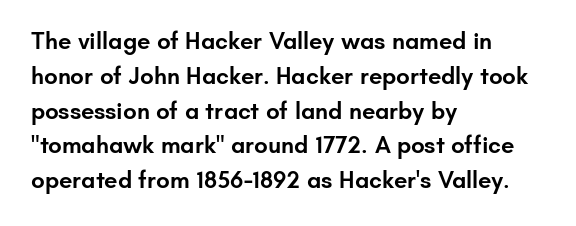
{"italic": "no", "bold": "semi", "underline": "no", "align": "left", "line_spacing": "normal", "line_spacing_ratio": 1.45, "letter_spacing": "normal", "letter_spacing_em": 0.0, "glyph_px": 24}
